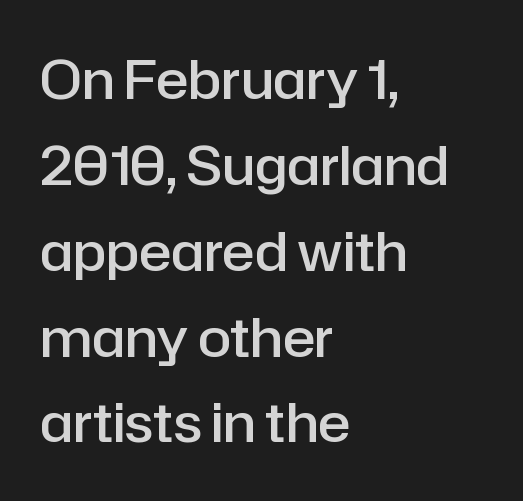
{"serif": "no", "italic": "no", "bold": "semi", "weight": "semibold", "width": "normal", "stroke_contrast": "low", "x_height": "medium", "monospaced": "no", "underline": "no", "align": "left", "line_spacing": "normal", "line_spacing_ratio": 1.59, "letter_spacing": "normal", "letter_spacing_em": 0.0, "glyph_px": 54}
